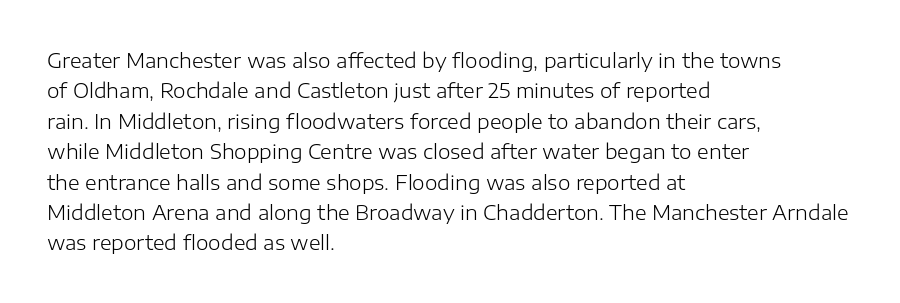
Q: Is the text bold? A: No.
Q: Is the text italic (slanted)? A: No, it is upright.
Q: Is the text underlined? A: No.
Q: How is the paragraph aligned? A: Left-aligned.
Q: Is the spacing between letters normal or unusually wide? A: Normal.
Q: Is the spacing between lines tight, normal or loose? A: Normal.
